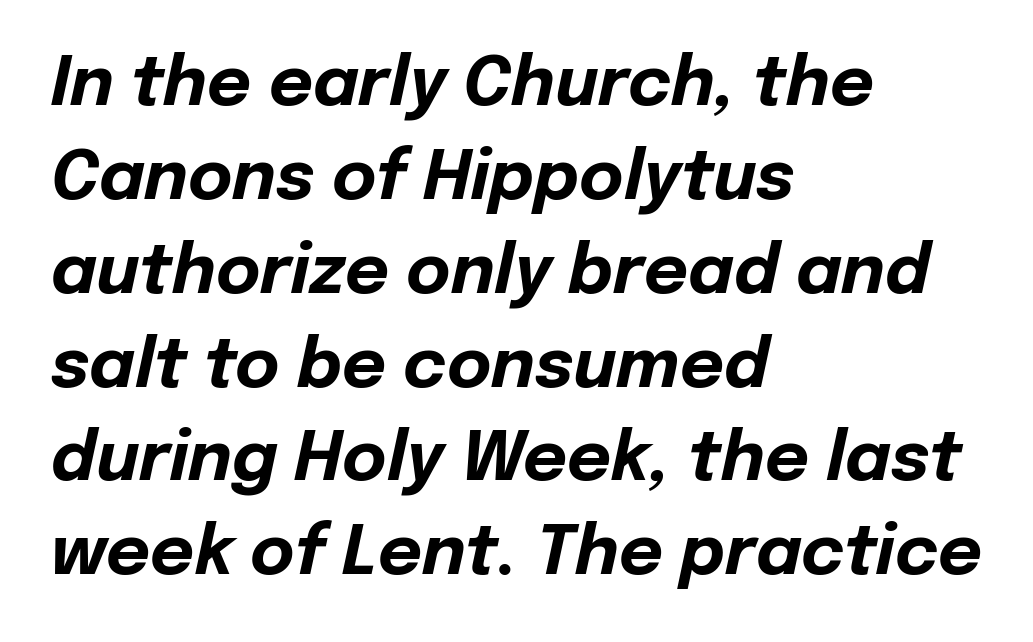
Q: Is the text bold? A: Yes.
Q: Is the text italic (slanted)? A: Yes, it leans right by about 12 degrees.
Q: Is the text underlined? A: No.
Q: How is the paragraph aligned? A: Left-aligned.
Q: Is the spacing between letters normal or unusually wide? A: Normal.
Q: Is the spacing between lines tight, normal or loose? A: Normal.
Q: Width (condensed, normal, or wide)? A: Normal.
Q: Stroke contrast? A: Low.
Q: x-height? A: Medium.
Q: Monospaced? A: No.
